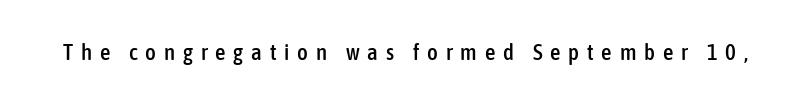
The image shows 23 px text type, upright; set unusually wide letter spacing (+0.34 em), not underlined.
